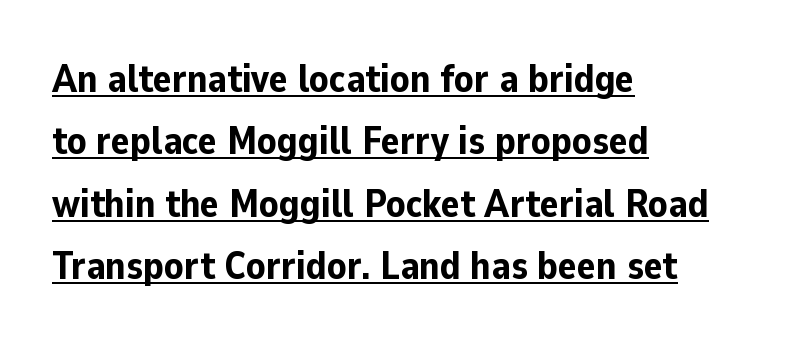
The paragraph has a hard left edge and a soft right edge. Honestly, the letter spacing is just normal — you wouldn't notice it. This sample uses an upright cut, with every glyph sitting square on the baseline. A baseline rule has been typeset under these characters. These lines are composed in type without serifs.
